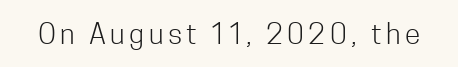
Q: Is the text bold? A: No.
Q: Is the text italic (slanted)? A: No, it is upright.
Q: Is the typeface a serif or a sans-serif typeface? A: Sans-serif.
Q: Is the text underlined? A: No.
Q: Width (condensed, normal, or wide)? A: Condensed.
Q: Stroke contrast? A: Low.
Q: x-height? A: Medium.
Q: Monospaced? A: No.
